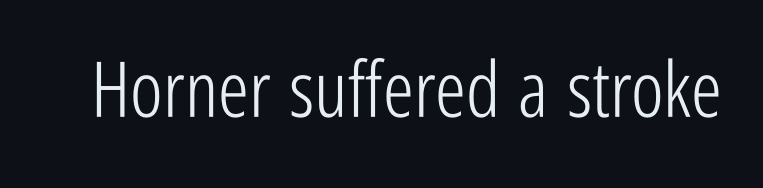
{"serif": "no", "italic": "no", "bold": "no", "weight": "light", "width": "condensed", "stroke_contrast": "low", "x_height": "medium", "monospaced": "no", "underline": "no", "letter_spacing": "normal", "letter_spacing_em": 0.0, "glyph_px": 77}
